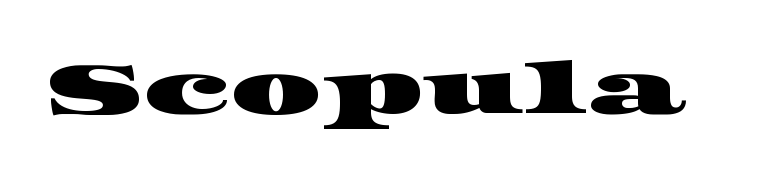
Underline: absent. The face used here is proportionally spaced, like ordinary book or web type. Here the glyphs are tracked normally, forming tight word shapes. This rendering employs a face with finishing strokes, i.e., a serif.
